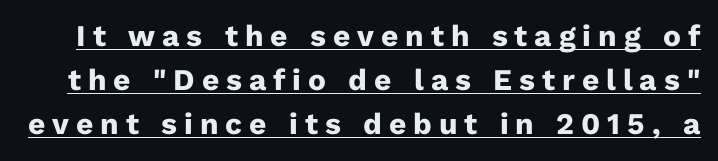
Q: Is the text bold? A: Yes.
Q: Is the text italic (slanted)? A: No, it is upright.
Q: Is the typeface a serif or a sans-serif typeface? A: Sans-serif.
Q: Is the text underlined? A: Yes.
Q: Is the spacing between letters normal or unusually wide? A: Unusually wide.
Q: Is the spacing between lines tight, normal or loose? A: Normal.
Q: Width (condensed, normal, or wide)? A: Normal.
Q: Stroke contrast? A: Low.
Q: x-height? A: Medium.
Q: Monospaced? A: No.
